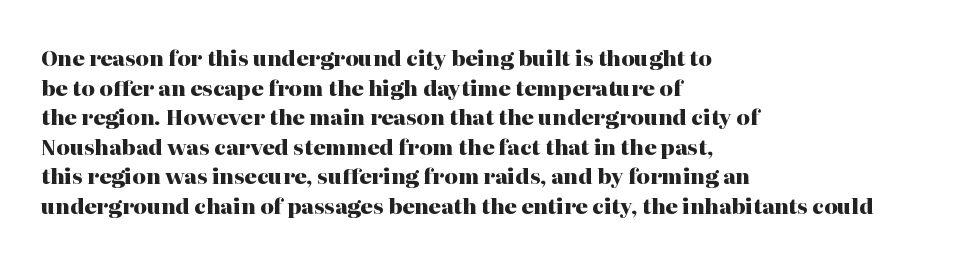
Q: Is the text bold? A: Yes.
Q: Is the text italic (slanted)? A: No, it is upright.
Q: Is the text underlined? A: No.
Q: How is the paragraph aligned? A: Left-aligned.
Q: Is the spacing between letters normal or unusually wide? A: Normal.
Q: Is the spacing between lines tight, normal or loose? A: Normal.
